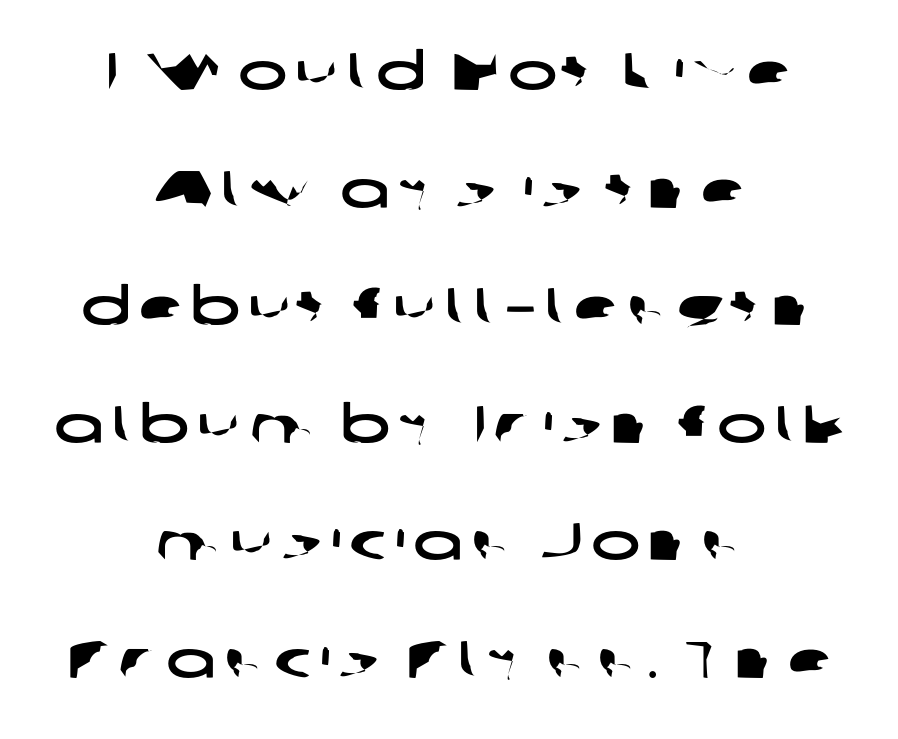
Does the copy run flush right? No — it is centered line by line. Only glyphs here, with clear space below each row. These lines are rendered in a variable-pitch font. Note: no serifs on the glyphs. Loosely led — the rows are spread out.
